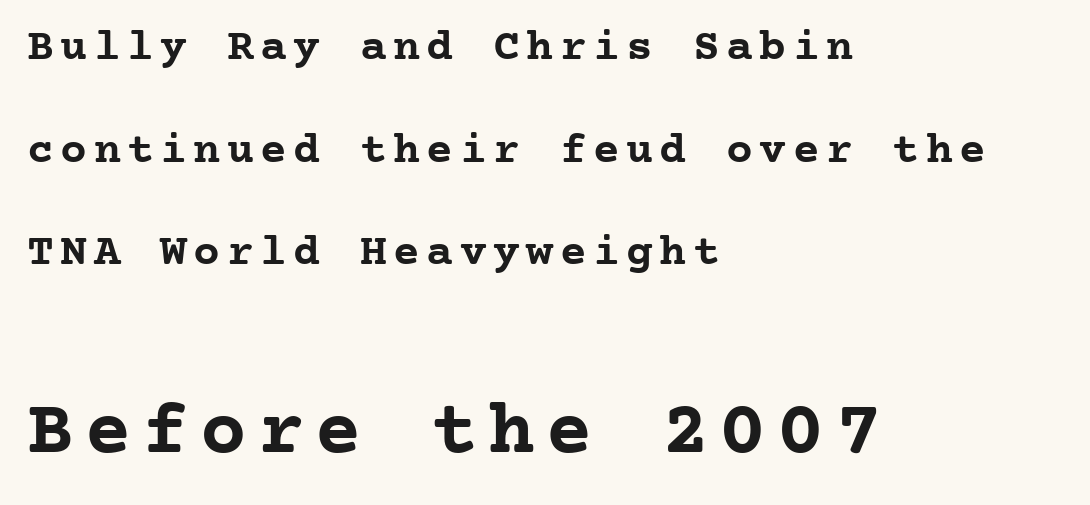
Line starts are locked; line ends wander. Is this a fixed-width face? Yes — each glyph sits in an identical cell. Successive baselines arrive slowly, with a big drop between each. Which chunk is bigger? The second one — the bottom block dwarfs the top. The strokes are fattened all the way to bold. The string is rendered with underlining switched off.
